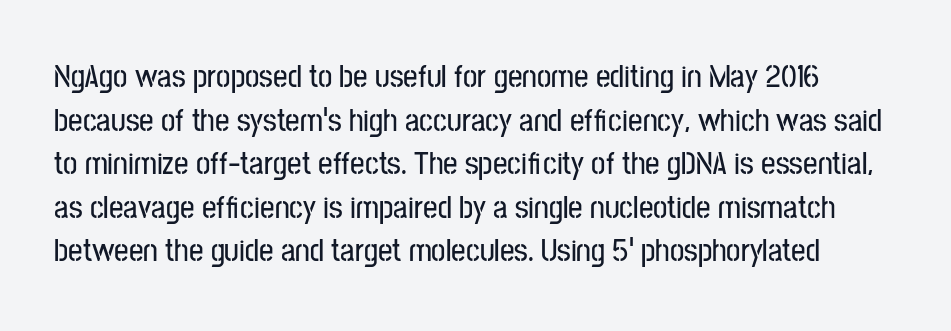
The passage shown has conventional tracking throughout. The designer went with a sans here, leaving each stem footless. Designer's note — italics off, roman on. Compared with typical paragraphs, the rows here are spaced about the same. Here the designer chose a conventional face with non-uniform glyph widths. Honestly, there is no underline to notice here at all.
